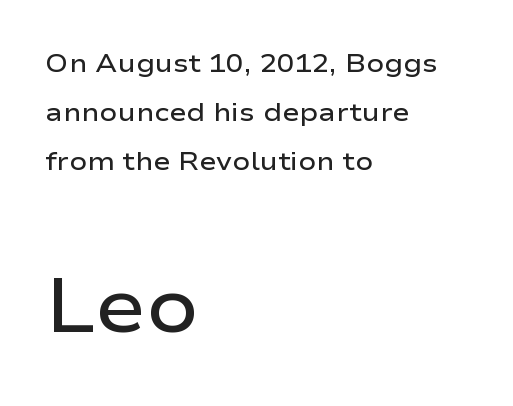
Q: Is the text bold? A: Semi-bold.
Q: Is the text italic (slanted)? A: No, it is upright.
Q: Is the typeface a serif or a sans-serif typeface? A: Sans-serif.
Q: Is the text underlined? A: No.
Q: How is the paragraph aligned? A: Left-aligned.
Q: Is the spacing between letters normal or unusually wide? A: Normal.
Q: Which block of text is set in a larger size, the first (top) or the second (bottom)? A: The second (bottom) one.
Q: Width (condensed, normal, or wide)? A: Wide.
Q: Stroke contrast? A: Low.
Q: x-height? A: Medium.
Q: Monospaced? A: No.
